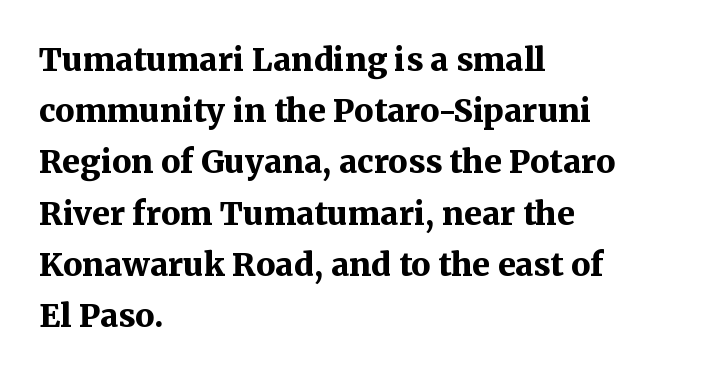
The image shows 32 px bold serif type, upright; set left-aligned, normal line spacing (1.6x), normal letter spacing, not underlined; medium stroke contrast and a medium x-height.
